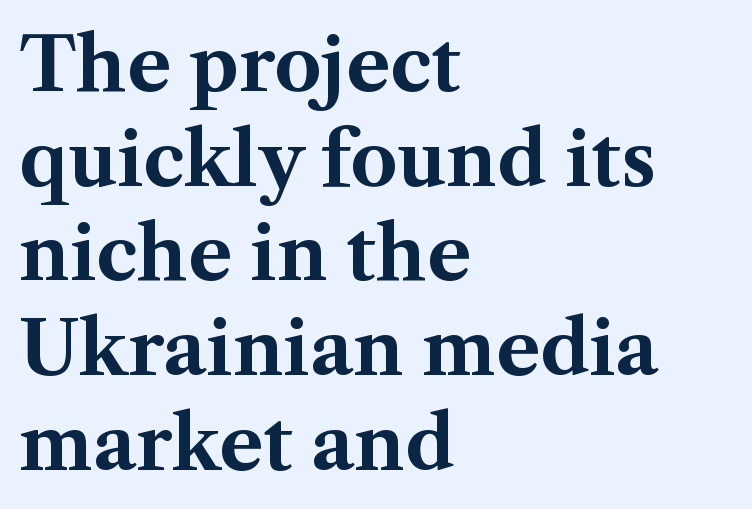
Q: Is the text bold? A: Yes.
Q: Is the text italic (slanted)? A: No, it is upright.
Q: Is the typeface a serif or a sans-serif typeface? A: Serif.
Q: Is the text underlined? A: No.
Q: How is the paragraph aligned? A: Left-aligned.
Q: Is the spacing between letters normal or unusually wide? A: Normal.
Q: Is the spacing between lines tight, normal or loose? A: Normal.
Q: Width (condensed, normal, or wide)? A: Normal.
Q: Stroke contrast? A: Medium.
Q: x-height? A: Medium.
Q: Monospaced? A: No.
